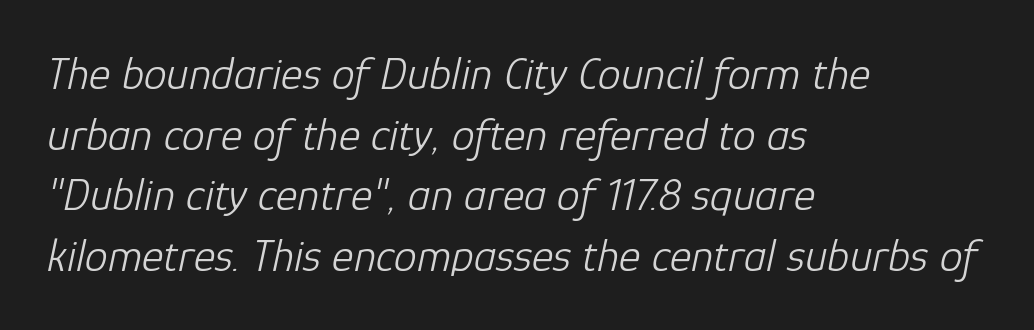
The image shows 46 px light type, italic (leaning right); set left-aligned, normal line spacing (1.32x), normal letter spacing, not underlined; low stroke contrast and a medium x-height.
